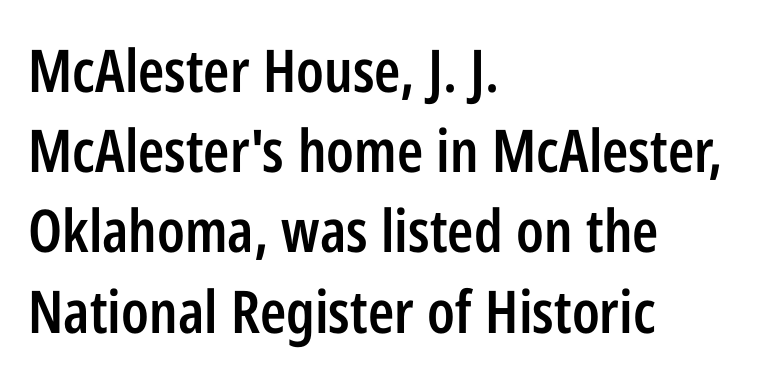
{"serif": "no", "italic": "no", "bold": "semi", "weight": "semibold", "width": "condensed", "stroke_contrast": "low", "x_height": "medium", "monospaced": "no", "underline": "no", "align": "left", "line_spacing": "normal", "line_spacing_ratio": 1.36, "letter_spacing": "normal", "letter_spacing_em": 0.0, "glyph_px": 59}
